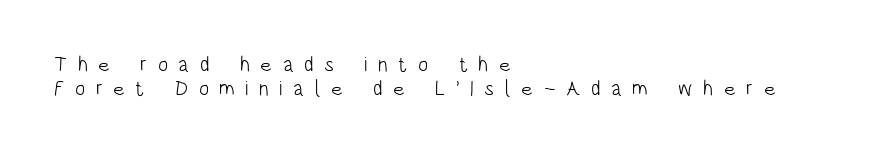
Is there much room between lines? No — they nearly touch. This sample uses expanded letter spacing, leaving extra air between glyphs. Summary of weight: not heavy and not bold. Tall strokes in this sample are plumb rather than angled. Reading down the block, your eye returns to a fixed left position each line.
